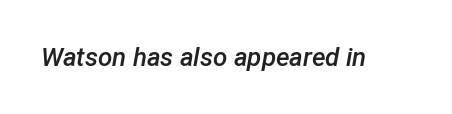
As a designer I'd log this as weight 600, semibold. The letters are slanted; this is an italic face. A clean baseline with only descenders dipping below it. A typesetter would call this zero additional tracking.
